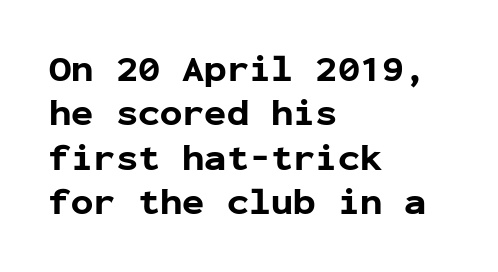
{"serif": "no", "italic": "no", "bold": "yes", "weight": "bold", "width": "normal", "stroke_contrast": "low", "x_height": "medium", "monospaced": "yes", "underline": "no", "align": "left", "line_spacing_ratio": 1.2, "letter_spacing": "normal", "letter_spacing_em": 0.0, "glyph_px": 37}
